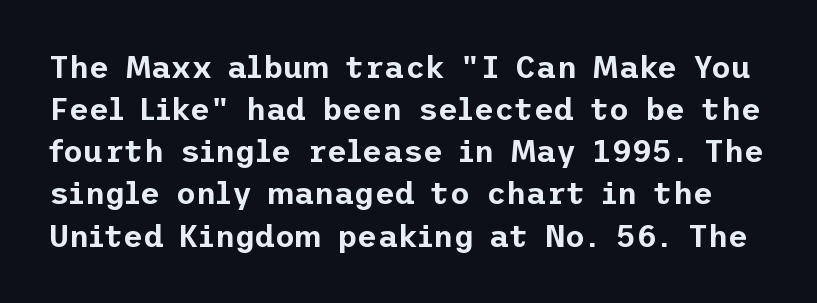
Q: Is the text italic (slanted)? A: No, it is upright.
Q: Is the typeface a serif or a sans-serif typeface? A: Sans-serif.
Q: Is the text underlined? A: No.
Q: Is the spacing between letters normal or unusually wide? A: Normal.
Q: Is the spacing between lines tight, normal or loose? A: Normal.
Q: Width (condensed, normal, or wide)? A: Normal.
Q: Stroke contrast? A: Low.
Q: x-height? A: Medium.
